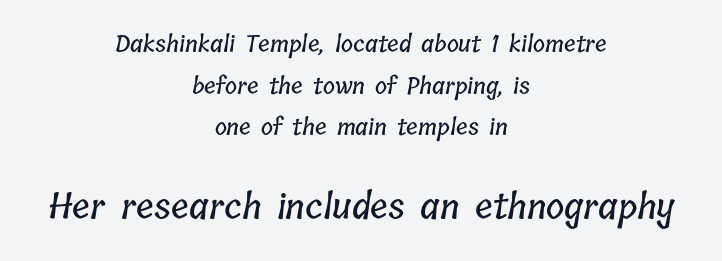
The image shows 35 px condensed type; set centered, line spacing 1.81x, normal letter spacing, not underlined; the second (bottom) block is 1.52x larger; low stroke contrast and a medium x-height.
